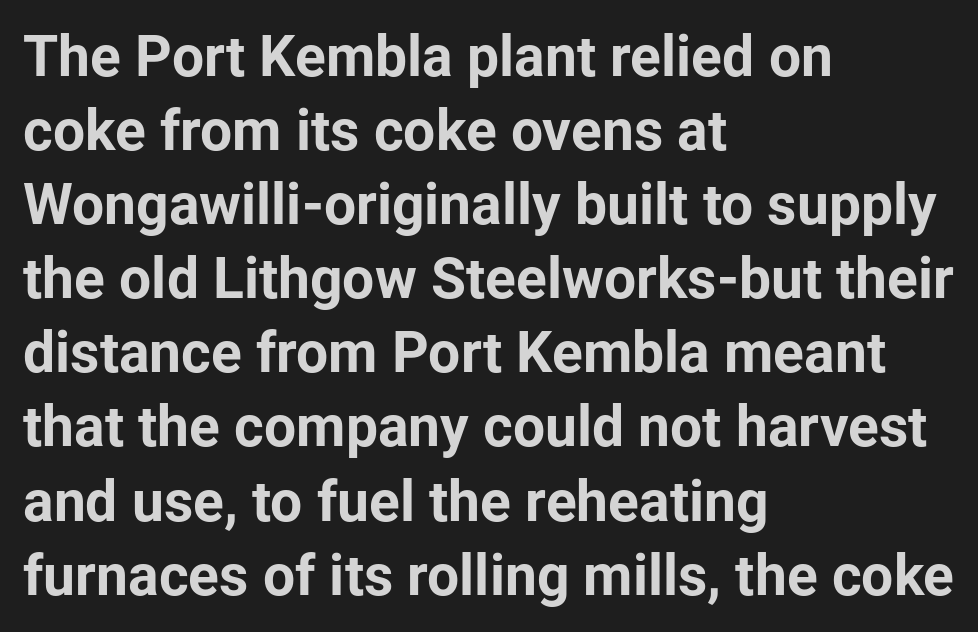
Designer's note — italics off, roman on. Here the designer chose a conventional face with non-uniform glyph widths. The zone under the glyphs is completely vacant. This rendering employs a face without finishing strokes, i.e., a sans-serif. Line beginnings align vertically; line endings do not. I'd describe the lettering as bold — thick and assertive.
